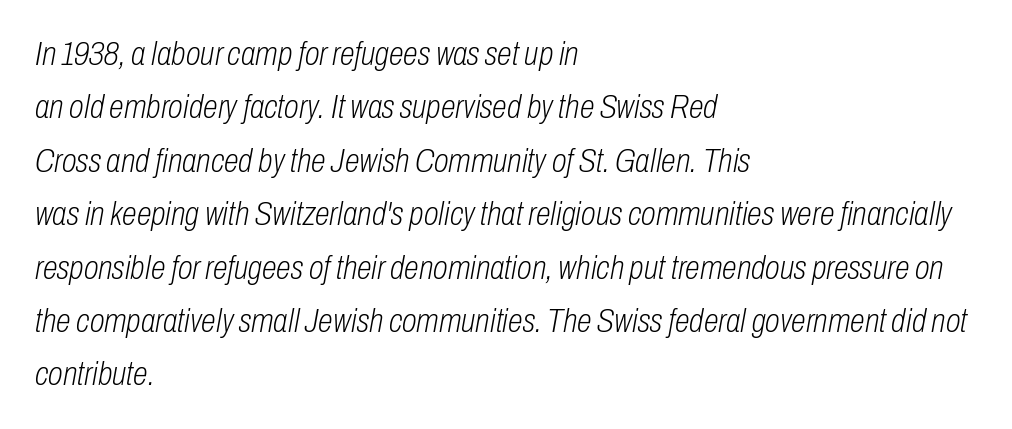
Q: Is the text bold? A: No.
Q: Is the text italic (slanted)? A: Yes, it leans right by about 10 degrees.
Q: Is the text underlined? A: No.
Q: How is the paragraph aligned? A: Left-aligned.
Q: Is the spacing between letters normal or unusually wide? A: Normal.
Q: Is the spacing between lines tight, normal or loose? A: Normal.
Q: Width (condensed, normal, or wide)? A: Condensed.
Q: Stroke contrast? A: Low.
Q: x-height? A: Medium.
Q: Monospaced? A: No.
